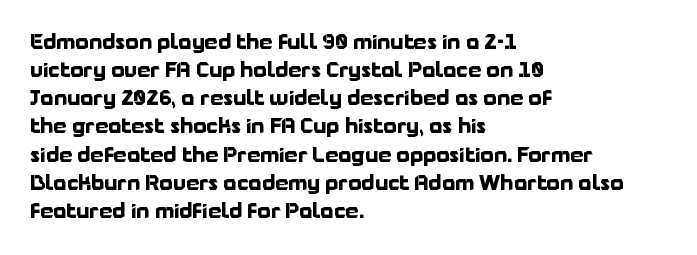
{"italic": "no", "bold": "yes", "underline": "no", "align": "left", "line_spacing": "normal", "line_spacing_ratio": 1.34, "letter_spacing": "normal", "letter_spacing_em": 0.0, "glyph_px": 21}
